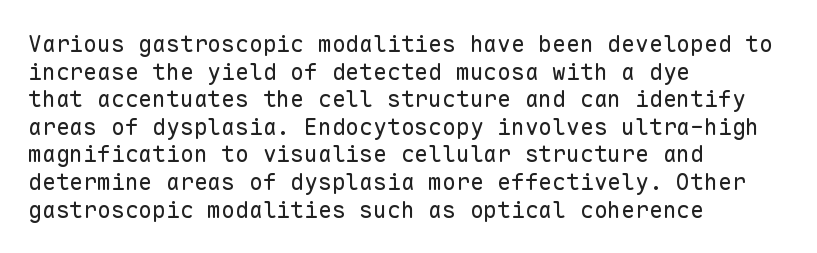
{"italic": "no", "bold": "no", "underline": "no", "align": "left", "line_spacing_ratio": 1.2, "letter_spacing": "normal", "letter_spacing_em": 0.0, "glyph_px": 23}
